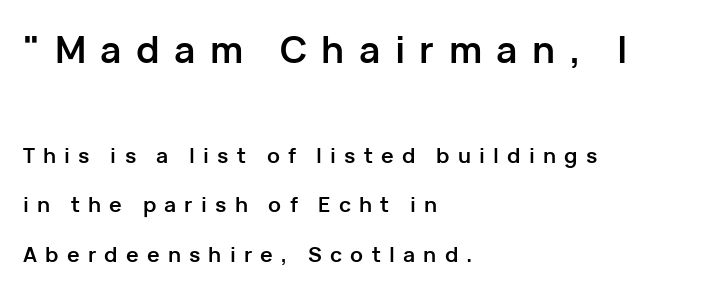
Posture: straight, roman, zero tilt. This sample is left-justified, so line endings fall wherever the words run out. The earlier block is typeset at a bigger size than the later block. Rule under the text: the space is simply empty. Is this a sans? Yes — the strokes have no serifs. The letters advance in unequal steps, a hallmark of proportional type.
